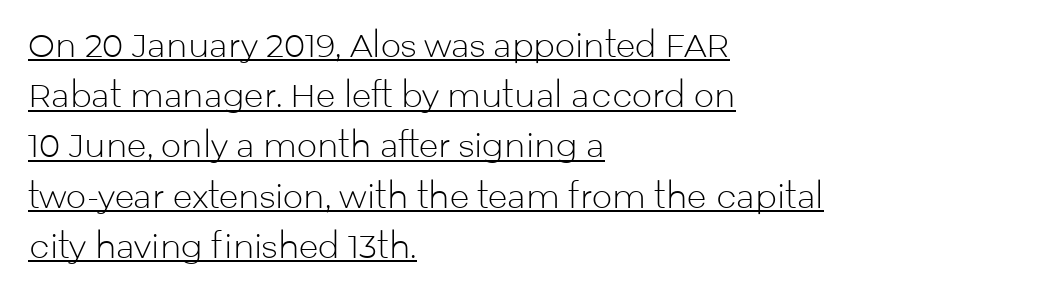
The image shows 32 px light sans-serif type, upright; set left-aligned, normal line spacing (1.57x), normal letter spacing, underlined; low stroke contrast and a medium x-height.
